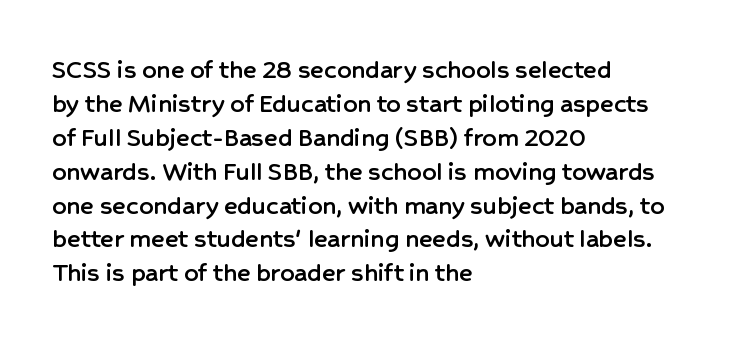
{"serif": "no", "italic": "no", "width": "normal", "stroke_contrast": "low", "x_height": "medium", "monospaced": "no", "underline": "no", "align": "left", "line_spacing_ratio": 1.21, "letter_spacing": "normal", "letter_spacing_em": 0.0, "glyph_px": 28}
